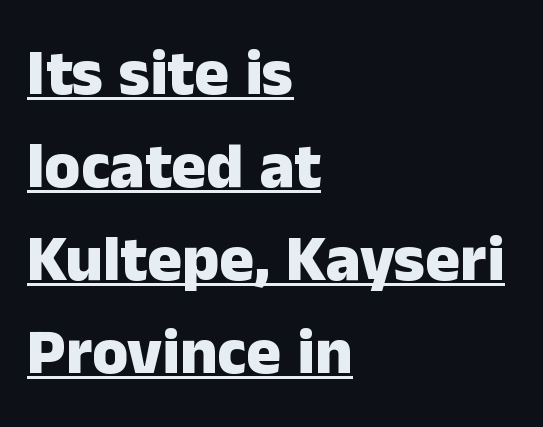
{"serif": "no", "italic": "no", "bold": "yes", "weight": "heavy", "width": "normal", "stroke_contrast": "low", "x_height": "medium", "monospaced": "no", "underline": "yes", "align": "left", "line_spacing": "normal", "line_spacing_ratio": 1.43, "letter_spacing": "normal", "letter_spacing_em": 0.0, "glyph_px": 65}
